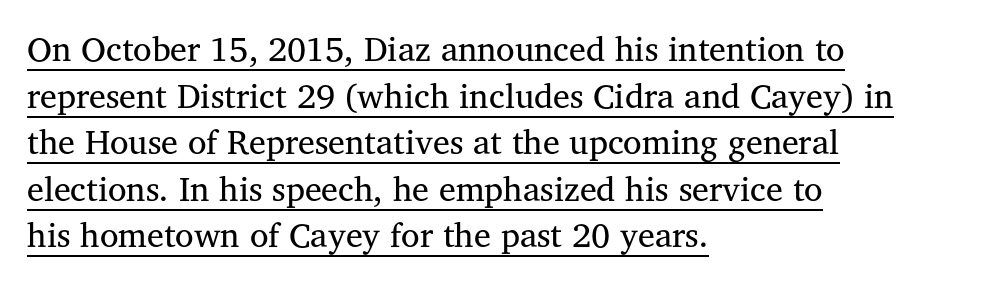
You can see a thin bar hugging the bottom of the glyphs. Note the varied advance widths — an 'i' is clearly narrower than an 'm'. These lines keep a tight, regular rhythm from letter to letter. Little horizontal feet cap the strokes, marking this as serif type.
